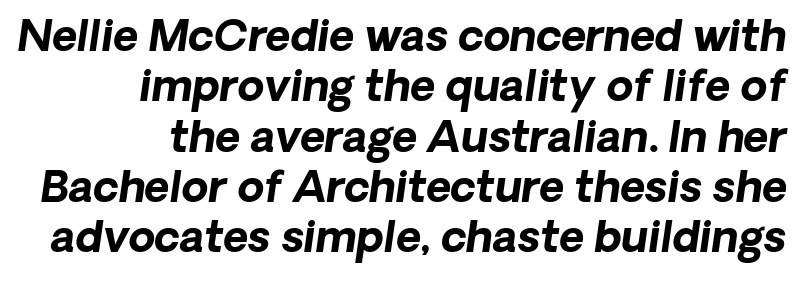
The paragraph shown leans on its right margin. Has an underline been added? It has not. The rendering keeps characters at their native spacing. Heft: maximum for text — a bold.
